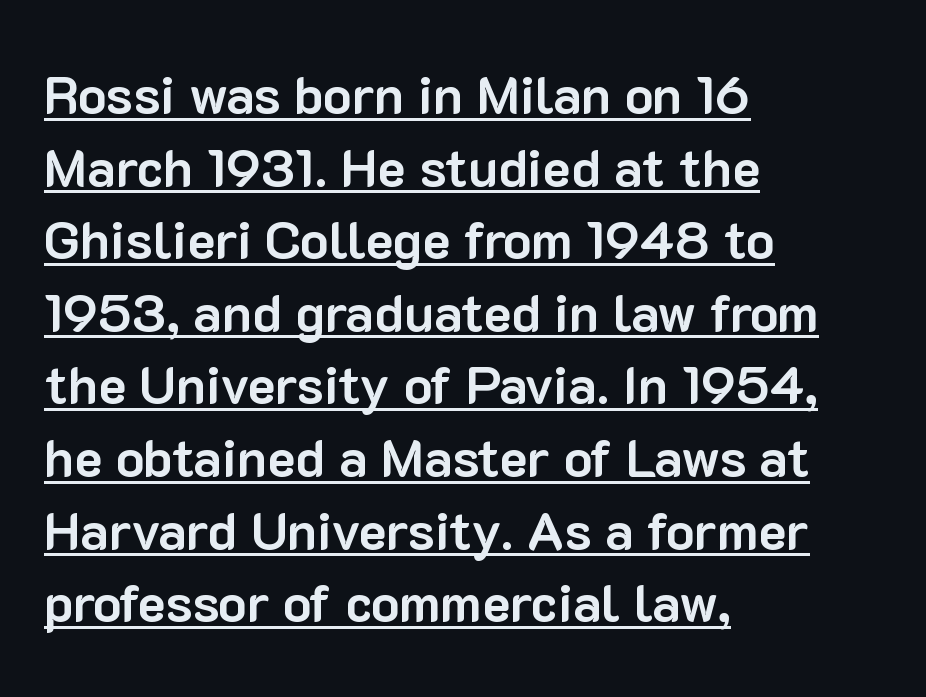
Q: Is the text bold? A: Yes.
Q: Is the text italic (slanted)? A: No, it is upright.
Q: Is the typeface a serif or a sans-serif typeface? A: Sans-serif.
Q: Is the text underlined? A: Yes.
Q: How is the paragraph aligned? A: Left-aligned.
Q: Is the spacing between letters normal or unusually wide? A: Normal.
Q: Is the spacing between lines tight, normal or loose? A: Normal.
Q: Width (condensed, normal, or wide)? A: Normal.
Q: Stroke contrast? A: Low.
Q: x-height? A: Medium.
Q: Monospaced? A: No.
